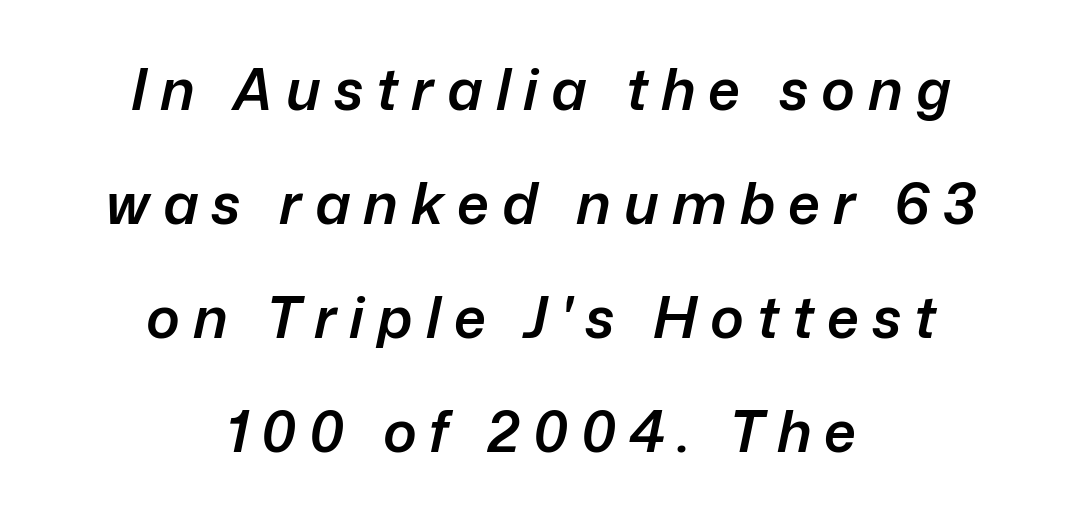
The block of text is sparse from top to bottom, with ample space between rows. As a designer I'd log this as weight 600, semibold. Reading down the block, each line starts at a different indent, mirrored at its end. No word sits above an underline.
